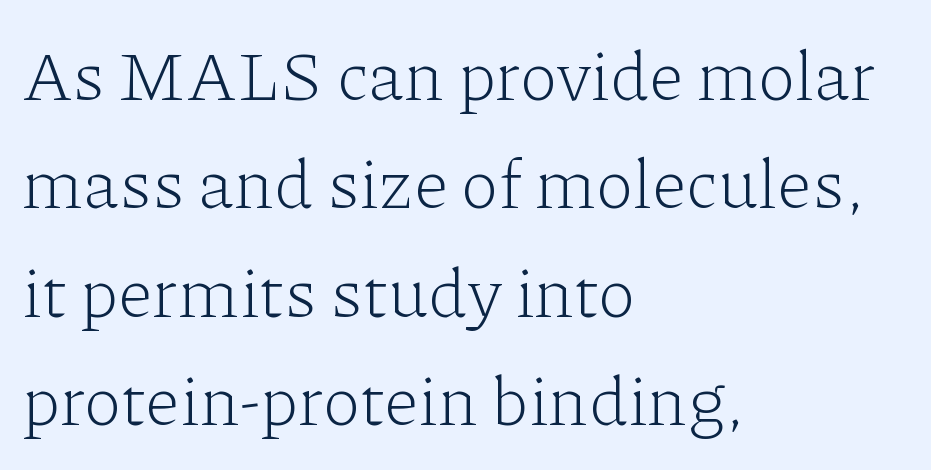
The image shows 70 px light serif type, upright; set left-aligned, normal line spacing (1.55x), normal letter spacing, not underlined; low stroke contrast and a medium x-height.
